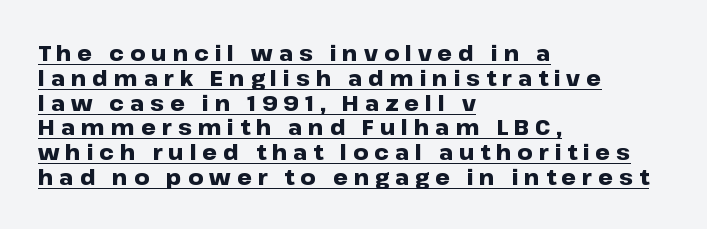
Chunky letters — that's bold for sure. Characters follow at a spacing far wider than the type designer built in. The sample's only ornament is a line tracing under the words. The rag falls on the right side of this text block.
